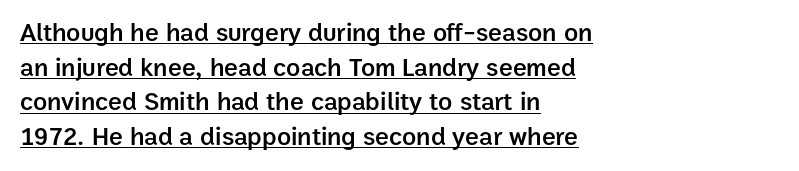
The image shows 26 px text type, upright; set left-aligned, normal line spacing (1.33x), normal letter spacing, underlined.
